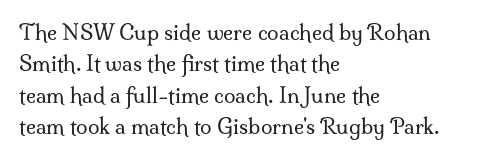
Q: Is the text bold? A: No.
Q: Is the text italic (slanted)? A: No, it is upright.
Q: Is the text underlined? A: No.
Q: How is the paragraph aligned? A: Left-aligned.
Q: Is the spacing between letters normal or unusually wide? A: Normal.
Q: Is the spacing between lines tight, normal or loose? A: Normal.
